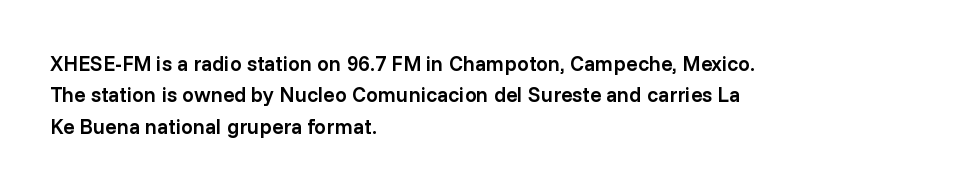
The image shows 21 px text type, upright; set left-aligned, normal line spacing (1.49x), normal letter spacing, not underlined.
